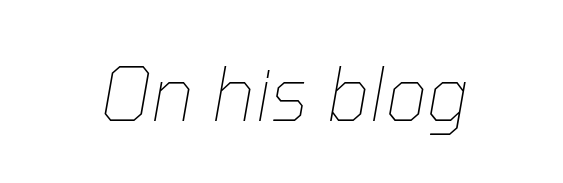
Q: Is the text bold? A: No.
Q: Is the text italic (slanted)? A: Yes, it leans right by about 10 degrees.
Q: Is the text underlined? A: No.
Q: Is the spacing between letters normal or unusually wide? A: Normal.
Q: Width (condensed, normal, or wide)? A: Normal.
Q: Stroke contrast? A: Low.
Q: x-height? A: Medium.
Q: Monospaced? A: No.
